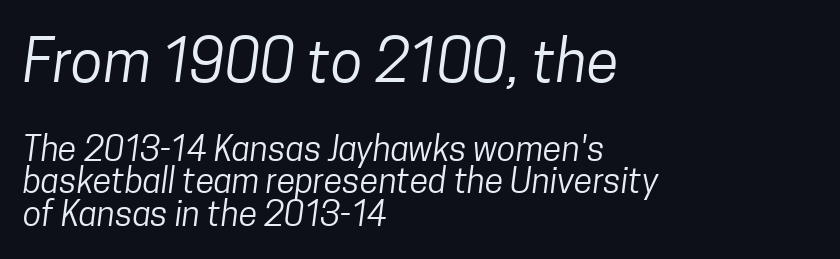
Closely set lines give the paragraph a compact silhouette. Short and long lines alike share a common starting point at left. Tracking value appears to be zero — textbook default spacing. Serifs: no, the terminals of the letterforms are clean. Letters rest on an invisible, unmarked baseline. The typesetting does not lean heavy: it is not bold.
